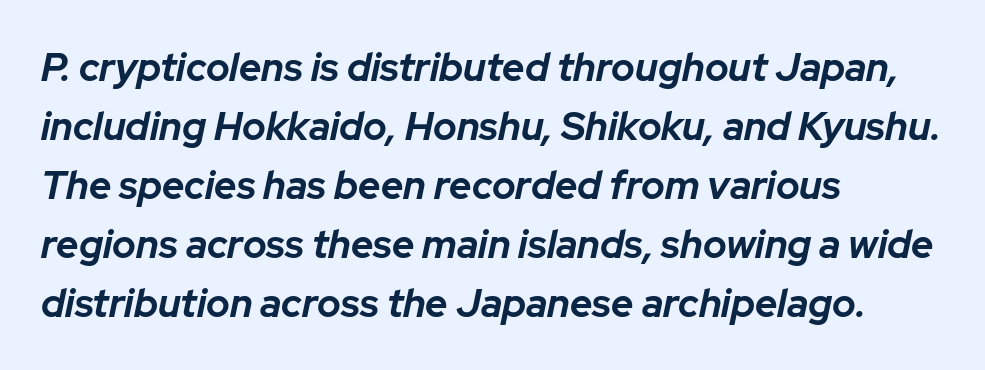
A dark, heavy texture on the line: the type is bold. Nobody drew a line under any word here. Each letter keeps its own natural width here, so spacing adapts to shape. Reading down the column, the eye jumps a familiar distance to each next line. Characters are canted at an angle relative to the baseline's perpendicular. You could call the tracking neutral — neither tight nor loose.
